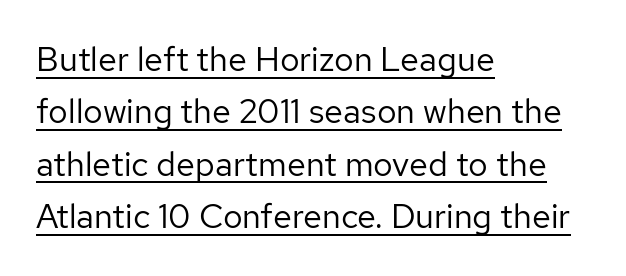
The image shows 34 px regular-weight sans-serif type, upright; set left-aligned, normal line spacing (1.54x), normal letter spacing, underlined; low stroke contrast and a medium x-height.
